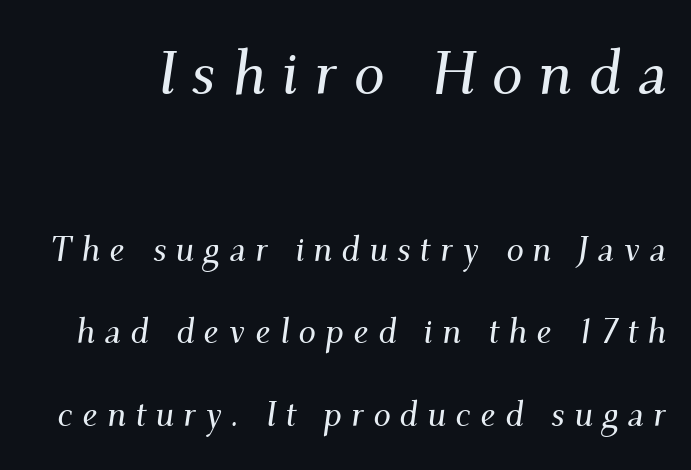
{"serif": "yes", "italic": "yes", "lean": "right", "slant_degrees": 9, "width": "normal", "stroke_contrast": "medium", "x_height": "small", "monospaced": "no", "underline": "no", "line_spacing": "loose", "line_spacing_ratio": 2.37, "letter_spacing": "wide", "letter_spacing_em": 0.26, "larger_block": "first", "size_ratio": 1.77, "glyph_px": 62}
